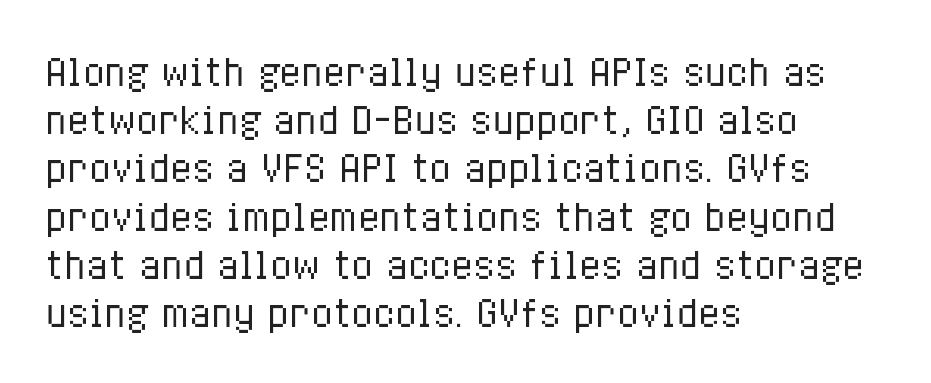
The image shows 36 px regular-weight, condensed type, upright; set left-aligned, normal line spacing (1.34x), normal letter spacing, not underlined; low stroke contrast and a medium x-height.
